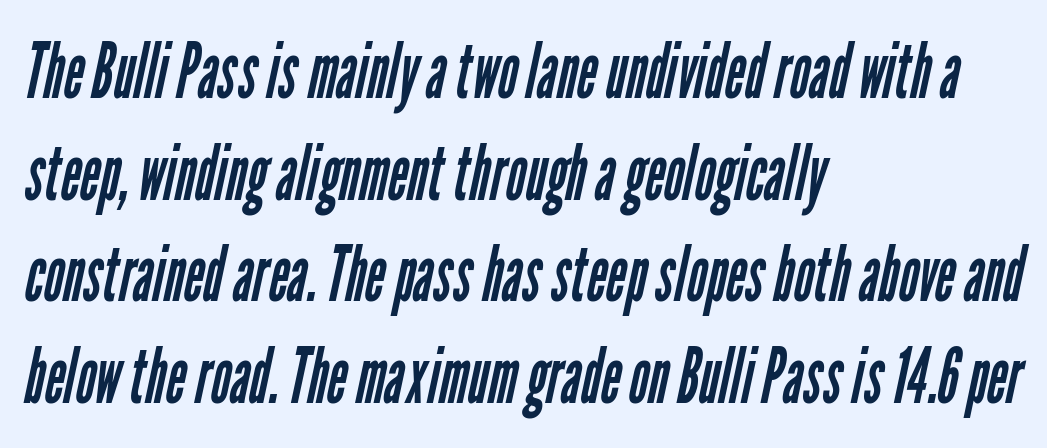
Q: Is the text bold? A: No.
Q: Is the typeface a serif or a sans-serif typeface? A: Sans-serif.
Q: Is the text underlined? A: No.
Q: How is the paragraph aligned? A: Left-aligned.
Q: Is the spacing between letters normal or unusually wide? A: Normal.
Q: Is the spacing between lines tight, normal or loose? A: Normal.
Q: Width (condensed, normal, or wide)? A: Condensed.
Q: Stroke contrast? A: Low.
Q: x-height? A: Medium.
Q: Monospaced? A: No.
